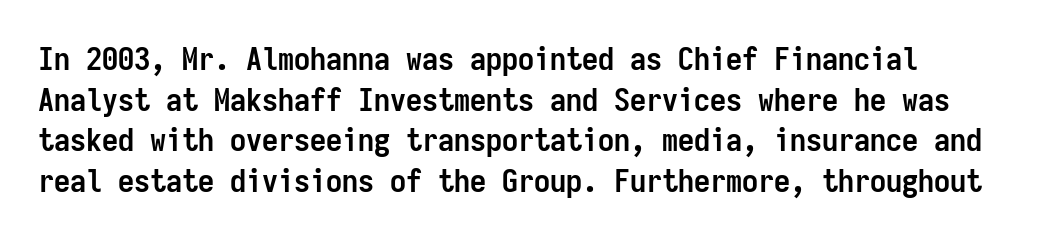
Q: Is the text bold? A: Yes.
Q: Is the text italic (slanted)? A: No, it is upright.
Q: Is the typeface a serif or a sans-serif typeface? A: Sans-serif.
Q: Is the text underlined? A: No.
Q: Is the spacing between letters normal or unusually wide? A: Normal.
Q: Is the spacing between lines tight, normal or loose? A: Normal.
Q: Width (condensed, normal, or wide)? A: Condensed.
Q: Stroke contrast? A: Low.
Q: x-height? A: Medium.
Q: Monospaced? A: Yes.
